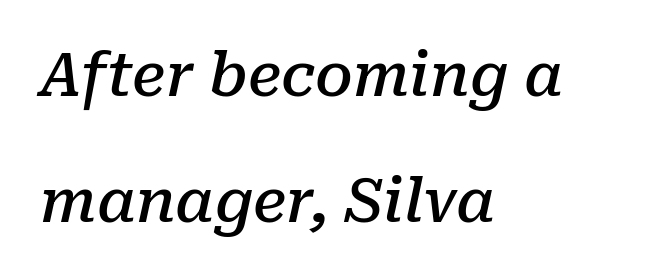
Q: Is the text bold? A: Semi-bold.
Q: Is the text italic (slanted)? A: Yes, it leans right by about 10 degrees.
Q: Is the typeface a serif or a sans-serif typeface? A: Serif.
Q: Is the text underlined? A: No.
Q: How is the paragraph aligned? A: Left-aligned.
Q: Is the spacing between letters normal or unusually wide? A: Normal.
Q: Is the spacing between lines tight, normal or loose? A: Loose.
Q: Width (condensed, normal, or wide)? A: Normal.
Q: Stroke contrast? A: Low.
Q: x-height? A: Medium.
Q: Monospaced? A: No.
